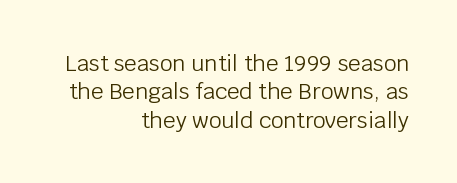
Q: Is the text bold? A: No.
Q: Is the text italic (slanted)? A: No, it is upright.
Q: Is the text underlined? A: No.
Q: How is the paragraph aligned? A: Right-aligned.
Q: Is the spacing between letters normal or unusually wide? A: Normal.
Q: Is the spacing between lines tight, normal or loose? A: Normal.
